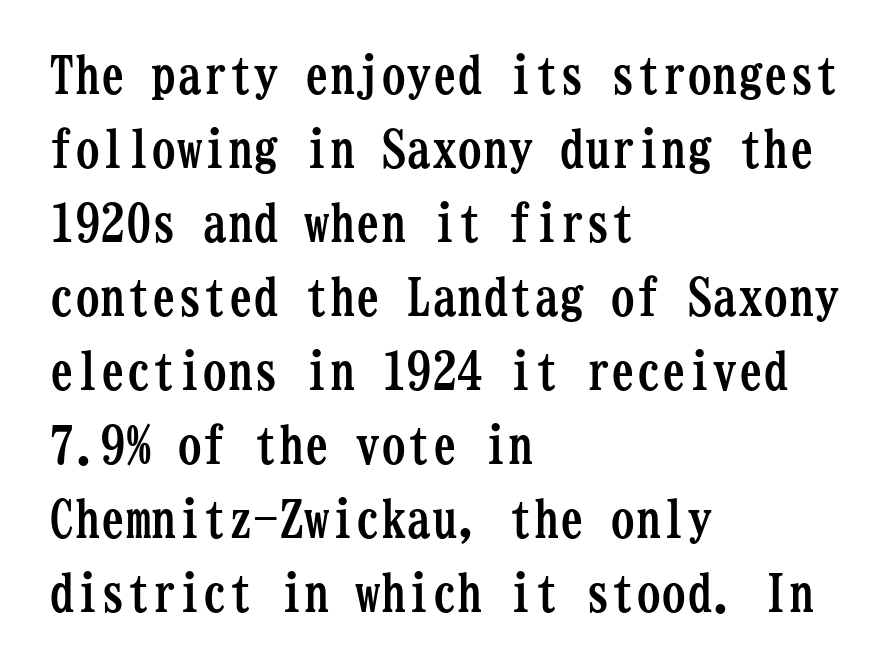
{"serif": "yes", "italic": "no", "bold": "yes", "weight": "semibold", "width": "condensed", "stroke_contrast": "low", "x_height": "medium", "monospaced": "yes", "underline": "no", "align": "left", "line_spacing": "normal", "line_spacing_ratio": 1.45, "letter_spacing": "normal", "letter_spacing_em": 0.0, "glyph_px": 51}
